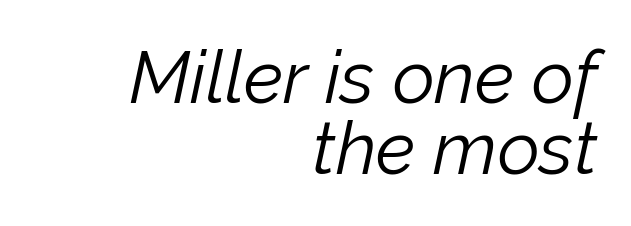
The image shows 73 px light type, italic (leaning right); set right-aligned, tight line spacing (0.97x), normal letter spacing, not underlined; low stroke contrast and a medium x-height.
